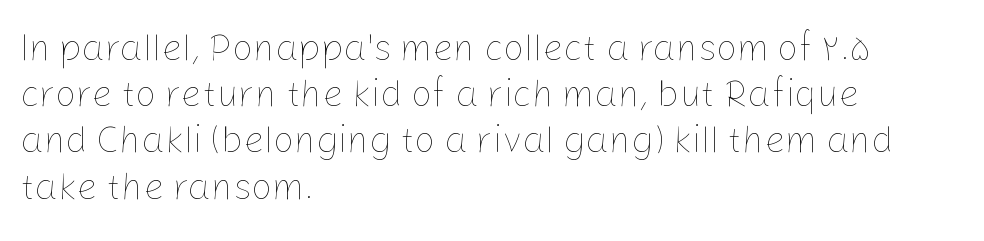
Q: Is the text bold? A: No.
Q: Is the text italic (slanted)? A: No, it is upright.
Q: Is the text underlined? A: No.
Q: How is the paragraph aligned? A: Left-aligned.
Q: Is the spacing between letters normal or unusually wide? A: Normal.
Q: Is the spacing between lines tight, normal or loose? A: Normal.
Q: Width (condensed, normal, or wide)? A: Normal.
Q: Stroke contrast? A: Low.
Q: x-height? A: Medium.
Q: Monospaced? A: No.
